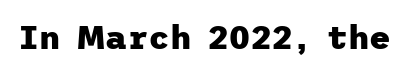
Caption: standard tracking, unaltered. The glyphs are unaccompanied by any horizontal stroke below them. Weight: bold. This sample uses an upright cut, with every glyph sitting square on the baseline.
